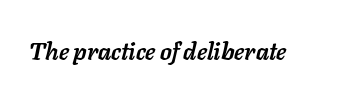
{"italic": "yes", "lean": "right", "slant_degrees": 11, "bold": "yes", "underline": "no", "letter_spacing": "normal", "letter_spacing_em": 0.0, "glyph_px": 24}
